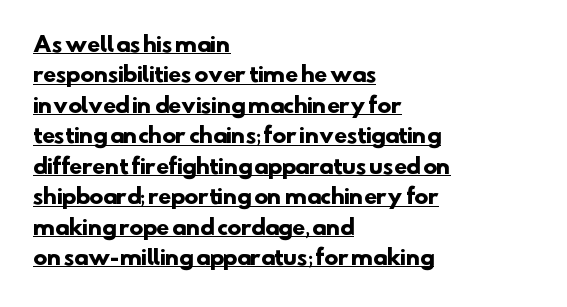
The passage shown stacks its lines at a standard gap. Standard letterfit; no display-style spreading of the glyphs. The strokes are fattened all the way to bold. Somebody hit Ctrl+U on this one — the words are underlined. Is the block centered? No — it sits flush against the left margin.
